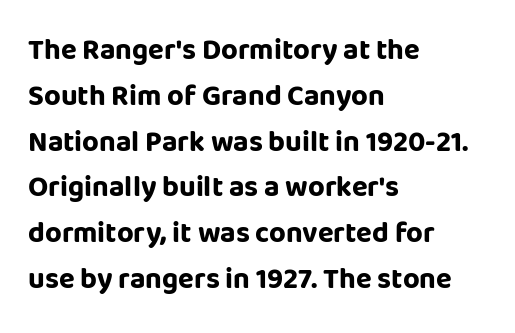
The image shows 29 px bold sans-serif type, upright; set left-aligned, normal line spacing (1.58x), normal letter spacing, not underlined; low stroke contrast and a large x-height.
